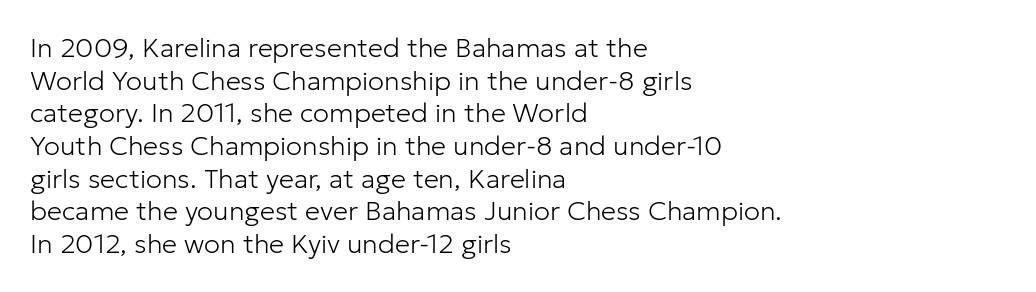
What stands out about the letter spacing? Nothing — it is the standard amount. This is not heavy type; no bold has been used. Just letters on the line, the space beneath them empty. Notice how the stems are strictly vertical — no italics here. This rendering uses left alignment, leaving the right contour irregular.
